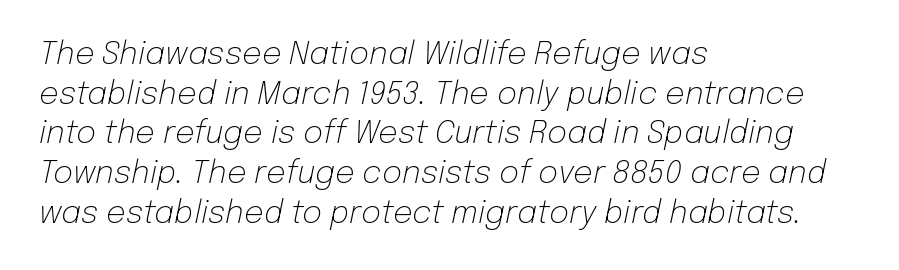
The text block is weighted toward the left margin, trailing off unevenly rightward. The rendering uses a moderate line-height, typical for paragraphs. The axis of the letterforms is tilted away from vertical. No chunkiness to these letters — they're not bold. This rendering features lettering with no underline. This rendering leaves character spacing at its baseline value.
